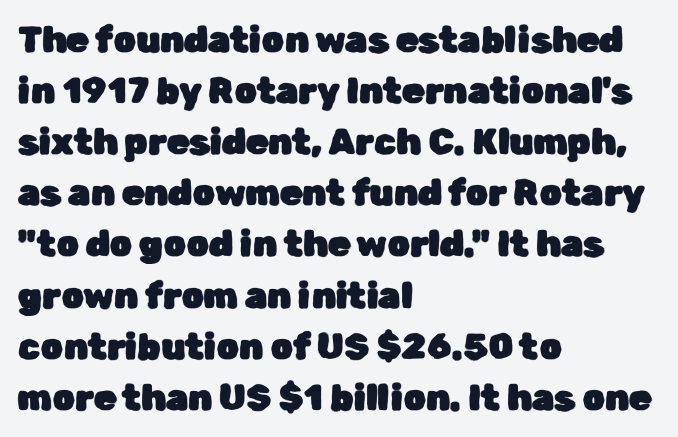
Vertically, the passage feels balanced, rows spaced as you'd expect. The letters sit at their default tracking, neither squeezed nor spread. The passage shown is typed in a proportional face where columns would drift. Glance below the letters and you will spot only blank space. The typeface chosen for these lines omits serifs.
